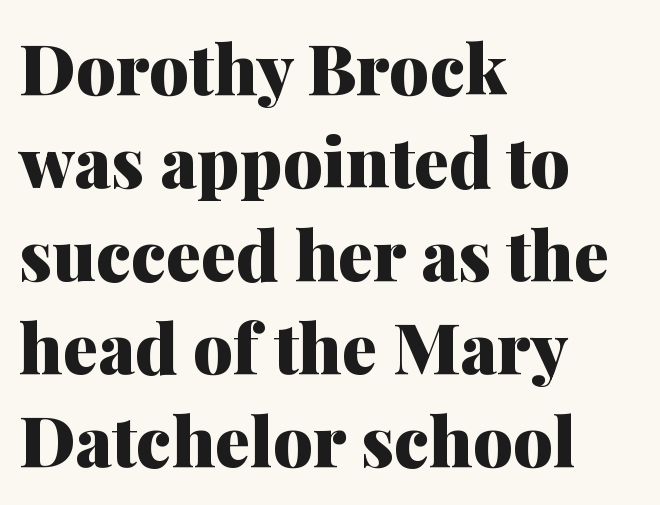
The image shows 70 px heavy serif type, upright; set left-aligned, normal line spacing (1.33x), normal letter spacing, not underlined; medium stroke contrast and a medium x-height.
